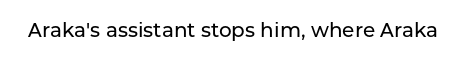
Q: Is the text italic (slanted)? A: No, it is upright.
Q: Is the text underlined? A: No.
Q: Is the spacing between letters normal or unusually wide? A: Normal.
